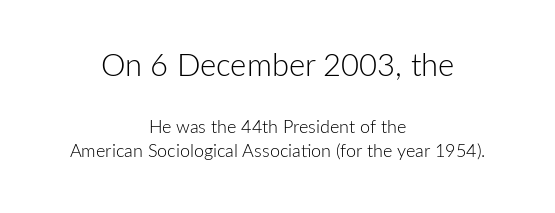
The image shows 31 px light sans-serif type, upright; set centered, normal line spacing (1.36x), normal letter spacing, not underlined; the first (top) block is 1.72x larger; low stroke contrast and a medium x-height.
